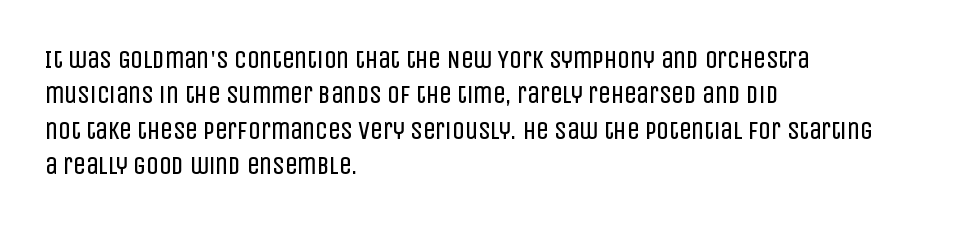
Plain, unruled lines of type. Is the type heavy? It reads as light-to-regular instead. Interline gaps are of average width in this sample. In terms of posture, this sample is upright. These lines are set flush left with a ragged right edge. Nothing unusual about the tracking: characters are spaced as the font intends.
